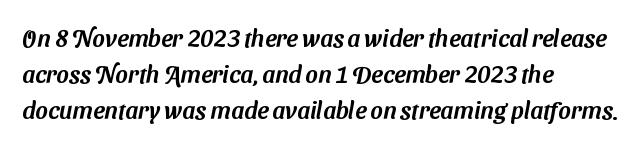
Check the space under the baseline: it is left empty. Successive baselines arrive at the customary interval. No extra tracking has been applied to these lines. The paragraph has a hard left edge and a soft right edge.
